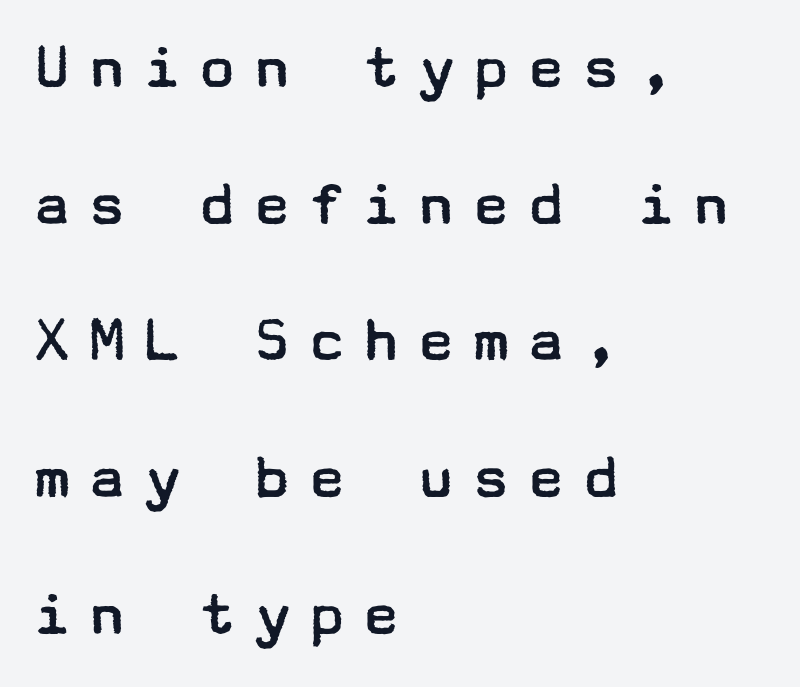
The image shows 67 px regular-weight, wide sans-serif type, upright; set left-aligned, loose line spacing (2.04x), unusually wide letter spacing (+0.22 em), not underlined; low stroke contrast and a medium x-height.
